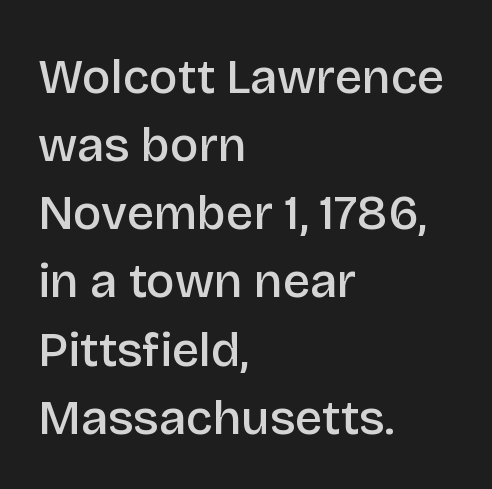
Q: Is the text bold? A: Semi-bold.
Q: Is the text italic (slanted)? A: No, it is upright.
Q: Is the typeface a serif or a sans-serif typeface? A: Sans-serif.
Q: Is the text underlined? A: No.
Q: How is the paragraph aligned? A: Left-aligned.
Q: Is the spacing between letters normal or unusually wide? A: Normal.
Q: Is the spacing between lines tight, normal or loose? A: Normal.
Q: Width (condensed, normal, or wide)? A: Normal.
Q: Stroke contrast? A: Low.
Q: x-height? A: Large.
Q: Monospaced? A: No.
